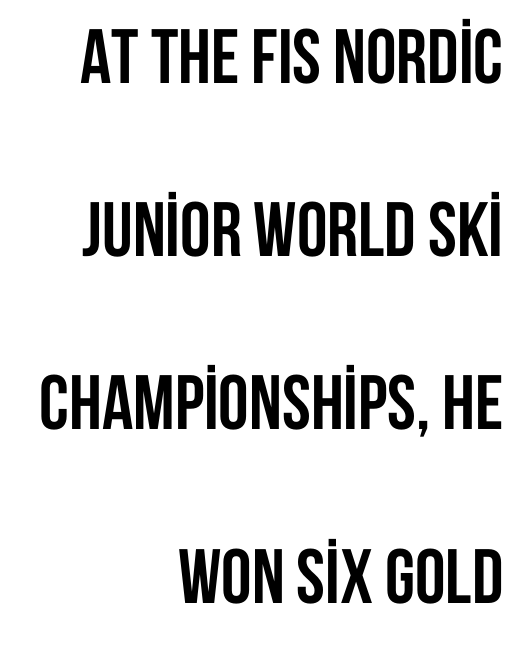
Here the designer chose a conventional face with non-uniform glyph widths. These lines are composed in type without serifs. Clear beneath every line of the passage. Posture: upright roman. The typesetter chose a ragged-left arrangement here. Between one letter and the next there's only the usual sliver of space.
